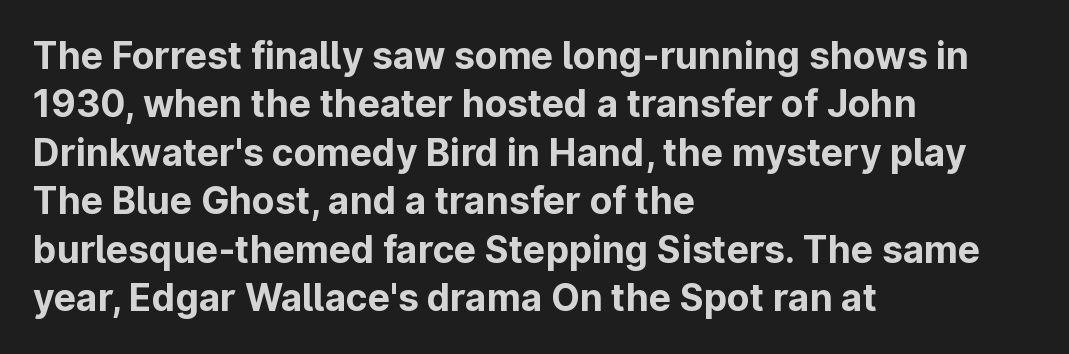
The image shows 37 px bold sans-serif type, upright; set left-aligned, normal line spacing (1.31x), normal letter spacing, not underlined; low stroke contrast and a medium x-height.
